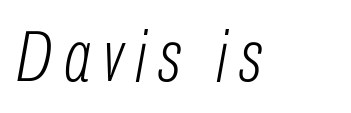
{"italic": "yes", "lean": "right", "slant_degrees": 10, "bold": "no", "weight": "light", "width": "condensed", "stroke_contrast": "low", "x_height": "medium", "monospaced": "no", "underline": "no", "glyph_px": 73}
